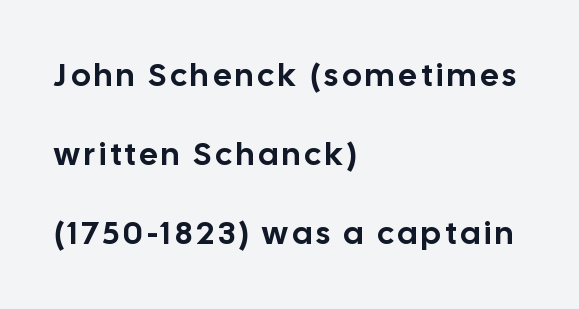
Q: Is the text italic (slanted)? A: No, it is upright.
Q: Is the typeface a serif or a sans-serif typeface? A: Sans-serif.
Q: Is the text underlined? A: No.
Q: How is the paragraph aligned? A: Left-aligned.
Q: Is the spacing between lines tight, normal or loose? A: Loose.
Q: Width (condensed, normal, or wide)? A: Normal.
Q: Stroke contrast? A: Low.
Q: x-height? A: Medium.
Q: Monospaced? A: No.
